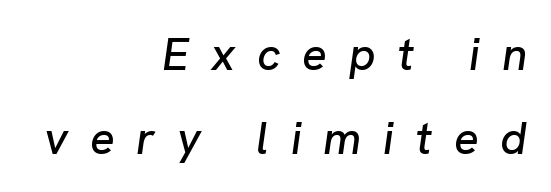
{"italic": "yes", "lean": "right", "slant_degrees": 8, "width": "normal", "stroke_contrast": "low", "x_height": "medium", "monospaced": "no", "underline": "no", "align": "right", "line_spacing_ratio": 1.82, "letter_spacing": "wide", "letter_spacing_em": 0.47, "glyph_px": 46}
